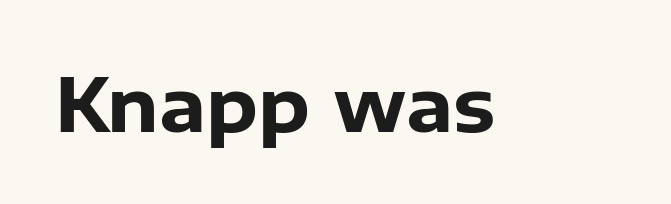
Q: Is the text bold? A: Yes.
Q: Is the text italic (slanted)? A: No, it is upright.
Q: Is the typeface a serif or a sans-serif typeface? A: Sans-serif.
Q: Is the text underlined? A: No.
Q: Is the spacing between letters normal or unusually wide? A: Normal.
Q: Width (condensed, normal, or wide)? A: Normal.
Q: Stroke contrast? A: Low.
Q: x-height? A: Medium.
Q: Monospaced? A: No.
